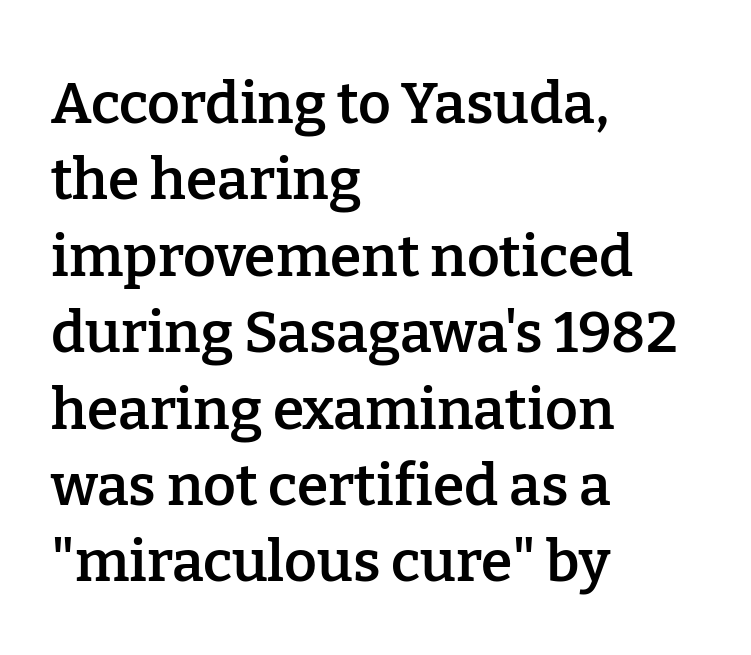
The letters are semibold — heavier than regular but short of a full bold. The leading is moderate, giving the passage an even texture. Classification — serif. No italicization has been applied; the sample stays upright.
